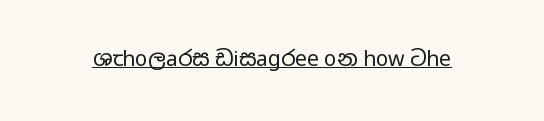
{"italic": "no", "bold": "no", "underline": "yes", "letter_spacing": "normal", "letter_spacing_em": 0.0, "glyph_px": 21}
